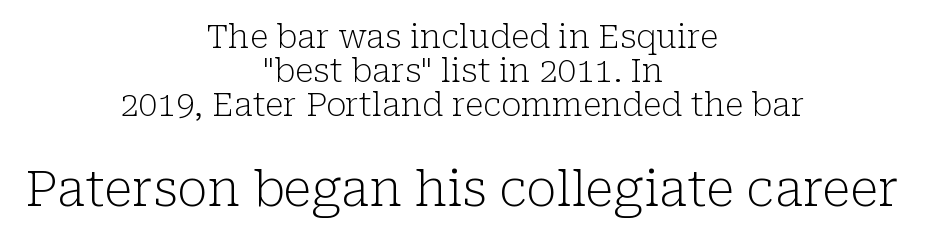
The image shows 50 px light serif type, upright; set centered, tight line spacing (1.03x), normal letter spacing, not underlined; the second (bottom) block is 1.52x larger; low stroke contrast and a medium x-height.
